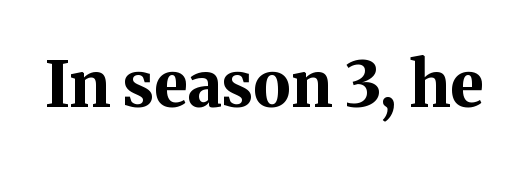
The image shows 64 px bold serif type, upright; set normal letter spacing, not underlined; medium stroke contrast and a medium x-height.
